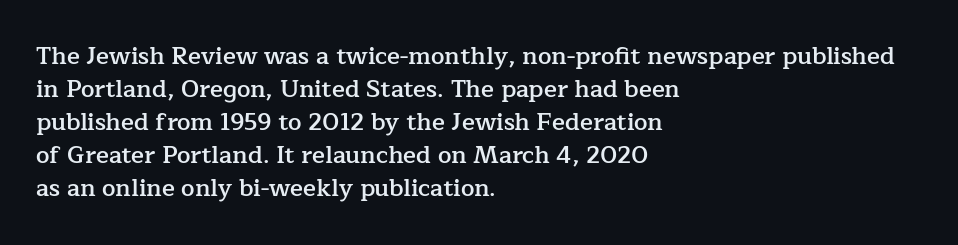
The image shows 24 px text type, upright; set left-aligned, normal line spacing (1.38x), normal letter spacing, not underlined.
